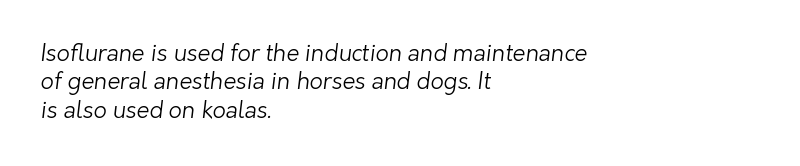
Typeset ragged right — the left edge is the straight one. Weight class: somewhere from thin through regular. Characters follow at the spacing the type designer built in. Descender tails drop into unmarked territory.
